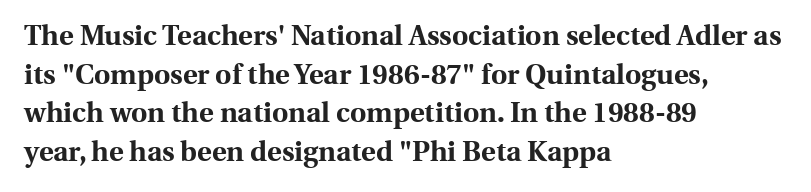
{"serif": "yes", "italic": "no", "bold": "yes", "weight": "bold", "width": "normal", "x_height": "medium", "monospaced": "no", "underline": "no", "align": "left", "line_spacing": "normal", "line_spacing_ratio": 1.38, "letter_spacing": "normal", "letter_spacing_em": 0.0, "glyph_px": 28}
